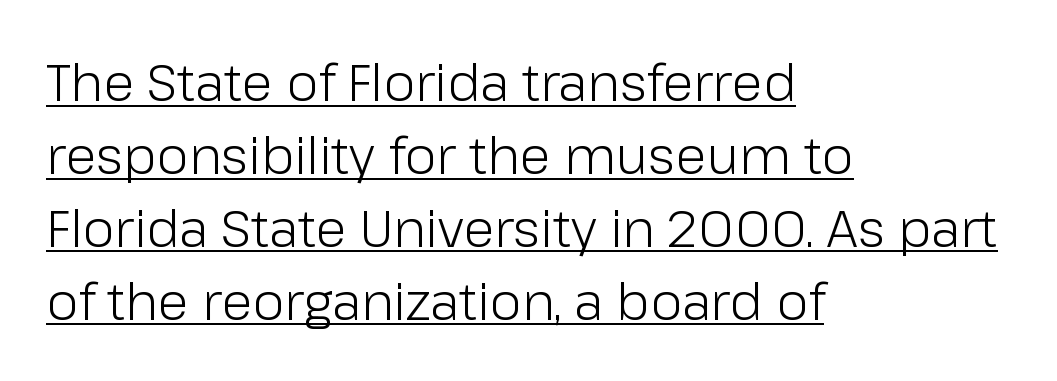
{"serif": "no", "italic": "no", "bold": "no", "weight": "light", "width": "normal", "stroke_contrast": "low", "x_height": "medium", "monospaced": "no", "underline": "yes", "align": "left", "line_spacing": "normal", "line_spacing_ratio": 1.43, "letter_spacing": "normal", "letter_spacing_em": 0.0, "glyph_px": 51}
